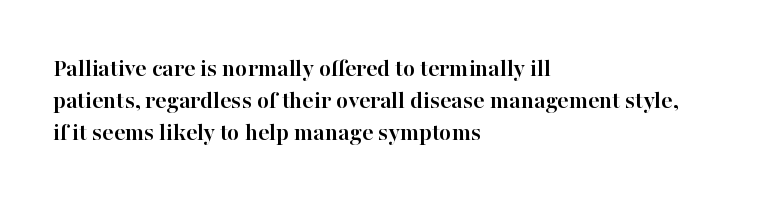
{"italic": "no", "bold": "yes", "underline": "no", "align": "left", "line_spacing": "normal", "line_spacing_ratio": 1.29, "letter_spacing": "normal", "letter_spacing_em": 0.0, "glyph_px": 25}
